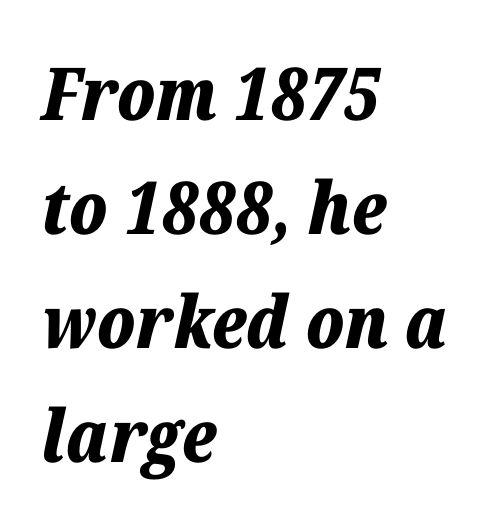
The image shows 73 px bold type, italic (leaning right); set left-aligned, normal line spacing (1.56x), normal letter spacing, not underlined; low stroke contrast and a medium x-height.
